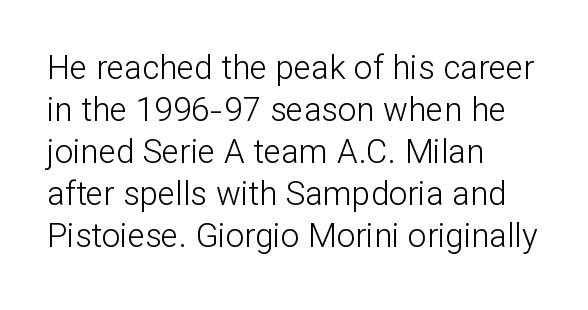
The image shows 33 px light sans-serif type, upright; set left-aligned, normal line spacing (1.27x), normal letter spacing, not underlined; low stroke contrast and a medium x-height.
